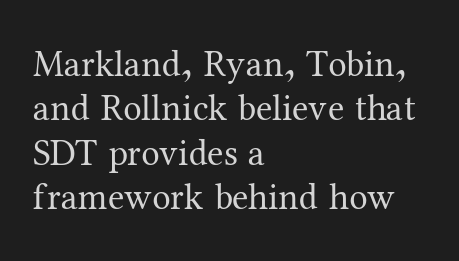
The typeface chosen for these lines features serifs. The passage shown is not bold in any degree. Decoration check: the copy has no underline. Caption: multi-line text, flush left, ragged right.
